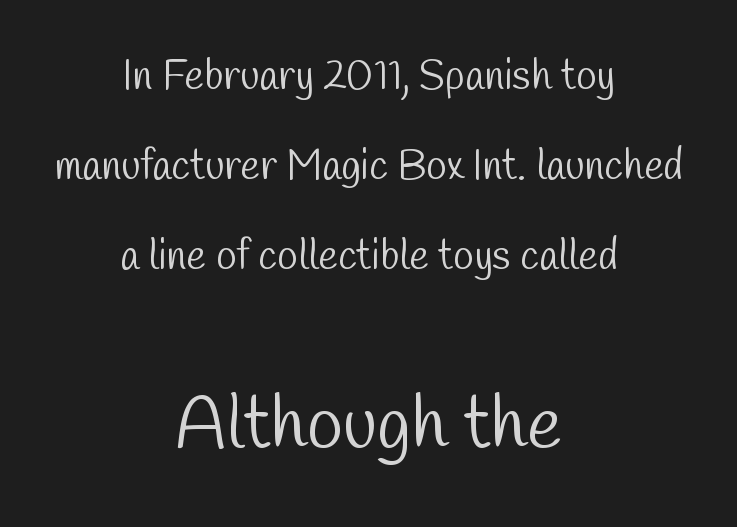
The image shows 74 px light, condensed sans-serif type; set centered, loose line spacing (2.14x), normal letter spacing, not underlined; the second (bottom) block is 1.76x larger; low stroke contrast and a medium x-height.
